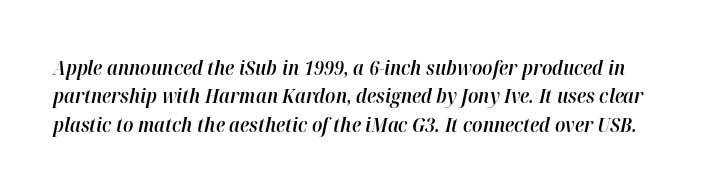
Does the leading feel generous? No, just average. The rendering keeps characters at their native spacing. A bare baseline throughout the passage. Typesetter's note: demi weight, one step under bold.
